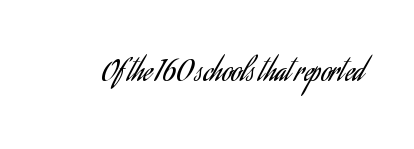
Stems and bowls with no extra thickness — not bold. Stroke terminals: plain, sans-serif. Character widths vary here, with narrow letters taking less room than wide ones. The horizontal fit of the characters is conventional and even. Descenders hang freely into open space.
